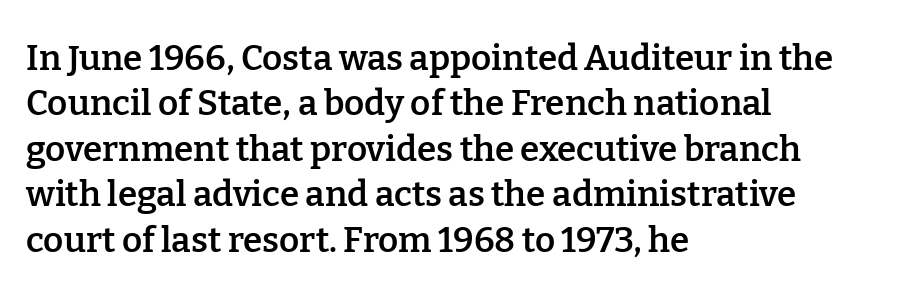
The passage shown is typed in a proportional face where columns would drift. These lines are set flush left with a ragged right edge. Letterform terminals end in serifs throughout the passage. The baseline area is clear. Letter spacing: default. If you measured baseline to baseline, you'd find a middling distance.
